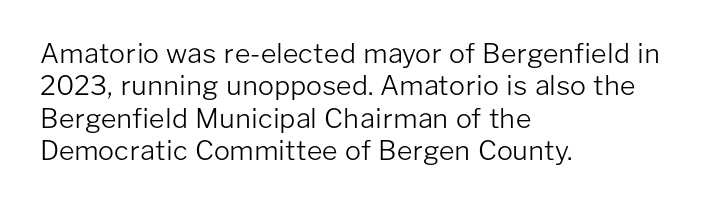
The font is comparable to plain body text, perhaps lighter. Line starts are locked; line ends wander. Nothing unusual about the tracking: characters are spaced as the font intends. The type sits square on the baseline with zero lean. Rule under the text: the space is simply empty.
